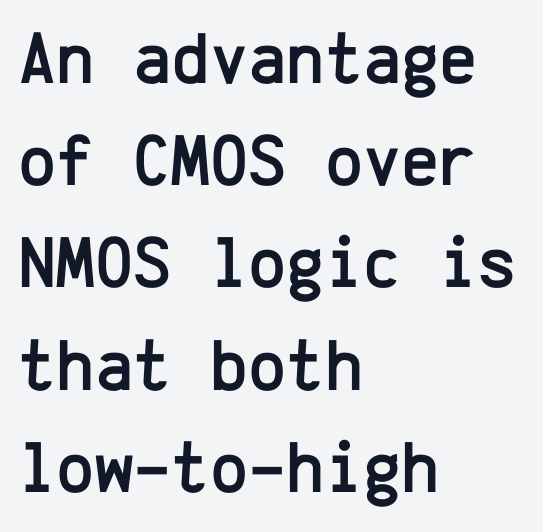
The face used here is rendered with its standard letterfit. The face used here is a sans, in the tradition of grotesques and geometrics. Upright lettering throughout. This sample has the even, mechanical cadence of fixed-width lettering. Only glyphs here, with clear space below each row.
